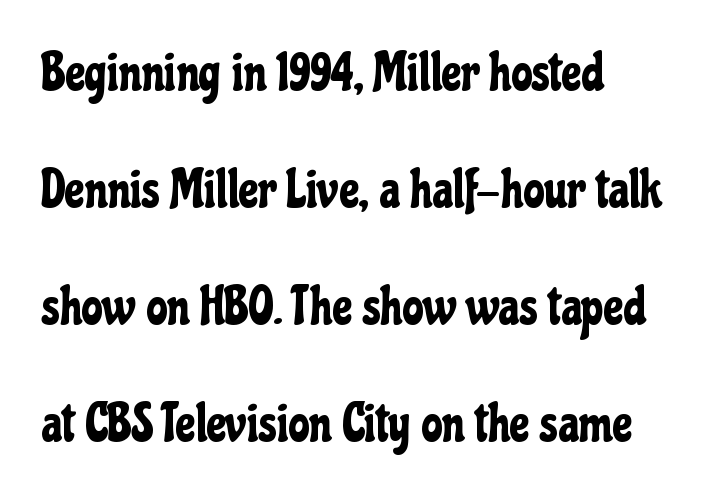
{"serif": "no", "italic": "no", "width": "condensed", "stroke_contrast": "low", "x_height": "medium", "monospaced": "no", "underline": "no", "align": "left", "line_spacing": "loose", "line_spacing_ratio": 2.21, "letter_spacing": "normal", "letter_spacing_em": 0.0, "glyph_px": 53}
